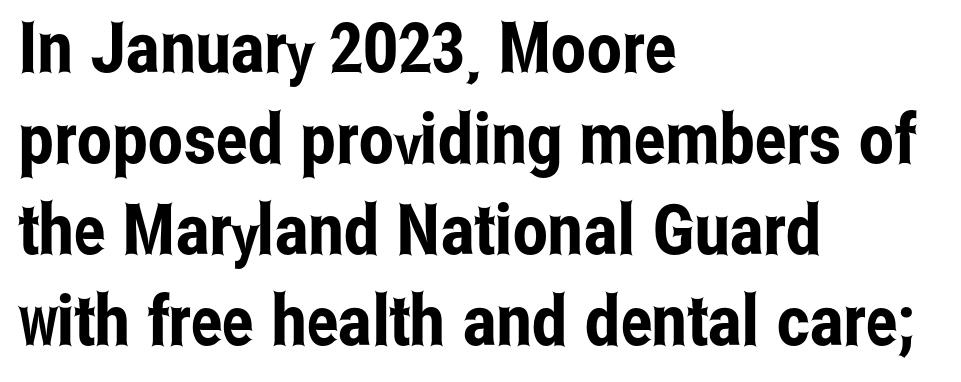
The image shows 70 px condensed sans-serif type, upright; set left-aligned, normal line spacing (1.3x), normal letter spacing, not underlined; low stroke contrast and a medium x-height.
